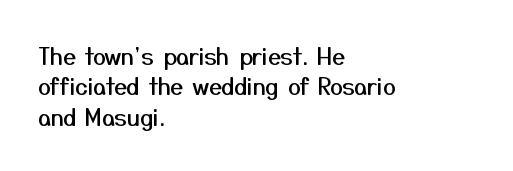
{"italic": "no", "underline": "no", "align": "left", "line_spacing": "normal", "line_spacing_ratio": 1.32, "letter_spacing": "normal", "letter_spacing_em": 0.0, "glyph_px": 23}
